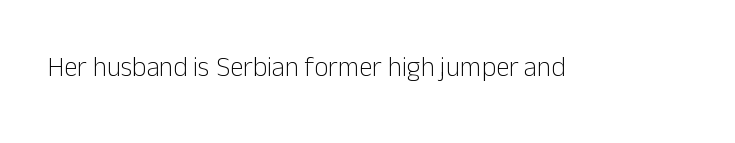
Q: Is the text bold? A: No.
Q: Is the text italic (slanted)? A: No, it is upright.
Q: Is the text underlined? A: No.
Q: Is the spacing between letters normal or unusually wide? A: Normal.
